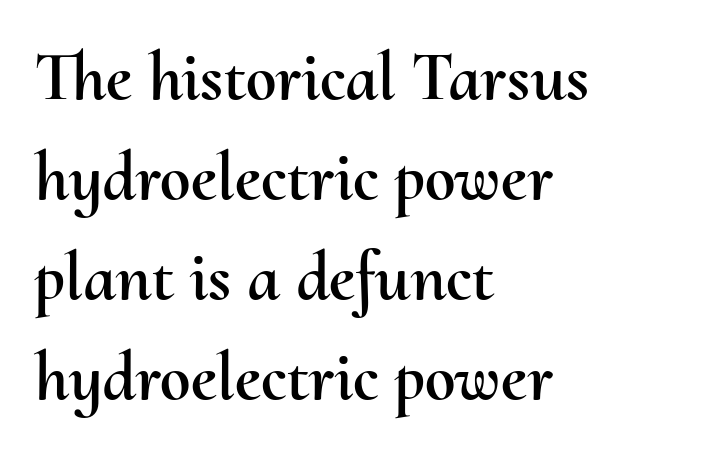
The image shows 69 px text type, upright; set left-aligned, normal line spacing (1.45x), normal letter spacing, not underlined; medium stroke contrast and a small x-height.
